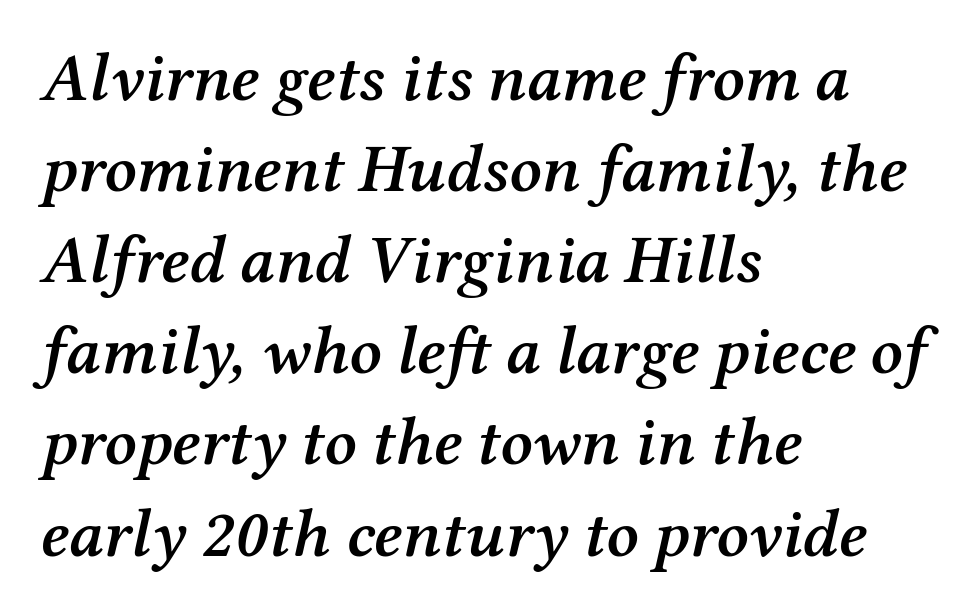
Q: Is the text bold? A: Semi-bold.
Q: Is the text italic (slanted)? A: Yes, it leans right by about 12 degrees.
Q: Is the typeface a serif or a sans-serif typeface? A: Serif.
Q: Is the text underlined? A: No.
Q: How is the paragraph aligned? A: Left-aligned.
Q: Is the spacing between letters normal or unusually wide? A: Normal.
Q: Is the spacing between lines tight, normal or loose? A: Normal.
Q: Width (condensed, normal, or wide)? A: Normal.
Q: Stroke contrast? A: Medium.
Q: x-height? A: Medium.
Q: Monospaced? A: No.
